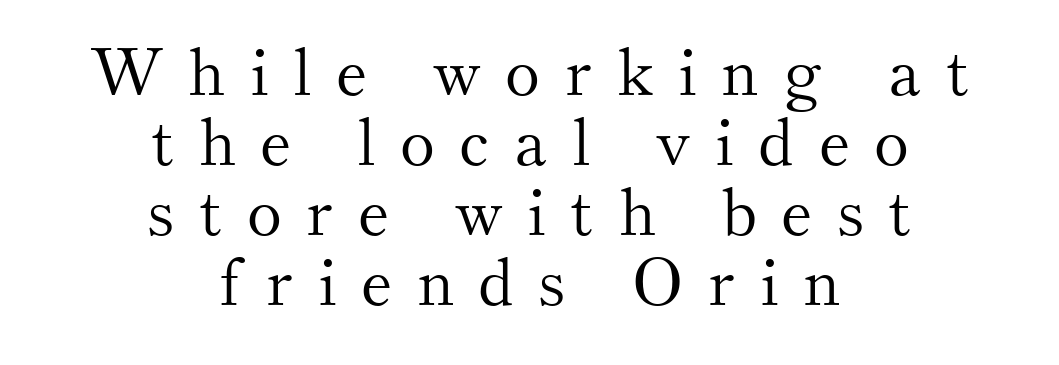
The image shows 66 px light serif type, upright; set centered, tight line spacing (1.06x), unusually wide letter spacing (+0.37 em), not underlined; medium stroke contrast and a small x-height.
